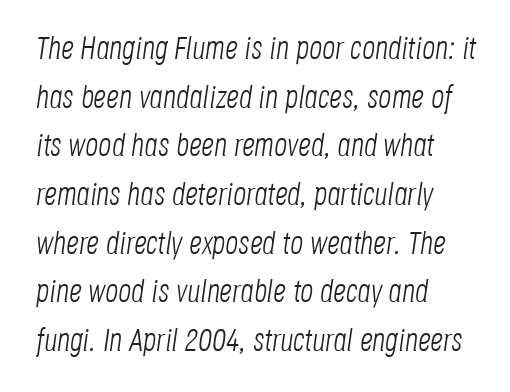
{"italic": "yes", "lean": "right", "slant_degrees": 8, "bold": "no", "weight": "light", "width": "condensed", "stroke_contrast": "low", "x_height": "large", "monospaced": "no", "underline": "no", "align": "left", "line_spacing": "normal", "line_spacing_ratio": 1.52, "letter_spacing": "normal", "letter_spacing_em": 0.0, "glyph_px": 32}
